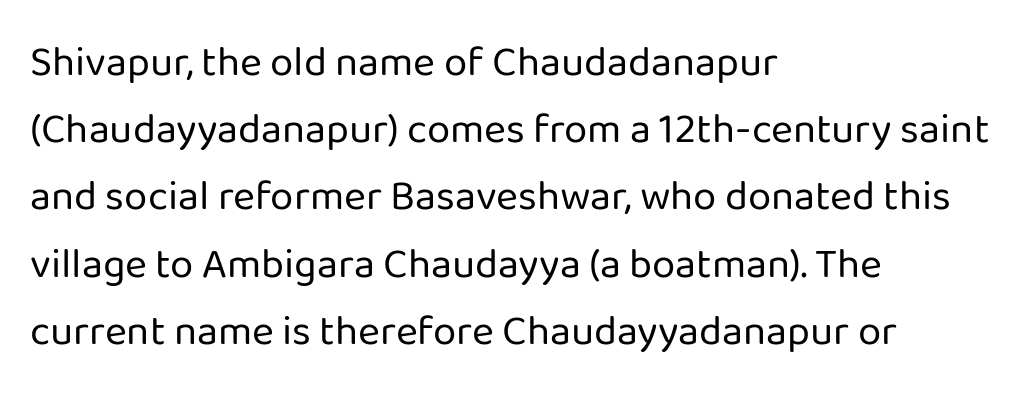
{"serif": "no", "italic": "no", "bold": "no", "weight": "regular", "width": "normal", "stroke_contrast": "low", "x_height": "medium", "monospaced": "no", "underline": "no", "align": "left", "line_spacing": "normal", "line_spacing_ratio": 1.6, "letter_spacing": "normal", "letter_spacing_em": 0.0, "glyph_px": 42}
